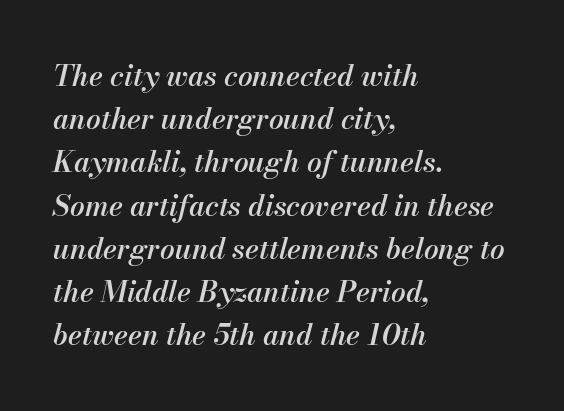
{"italic": "yes", "lean": "right", "slant_degrees": 13, "bold": "semi", "weight": "semibold", "width": "normal", "stroke_contrast": "medium", "x_height": "small", "monospaced": "no", "underline": "no", "align": "left", "line_spacing": "normal", "line_spacing_ratio": 1.49, "letter_spacing": "normal", "letter_spacing_em": 0.0, "glyph_px": 29}
